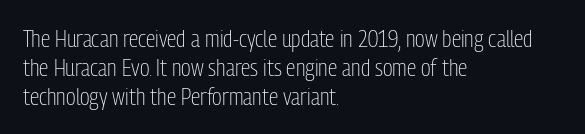
{"italic": "no", "bold": "no", "underline": "no", "align": "left", "line_spacing_ratio": 1.2, "letter_spacing": "normal", "letter_spacing_em": 0.0, "glyph_px": 24}
